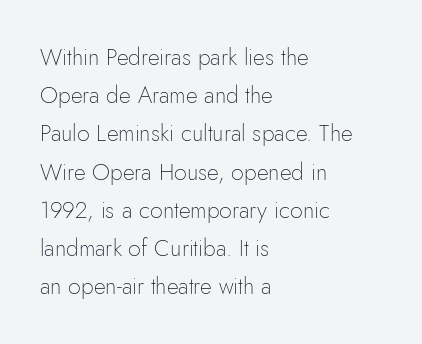
Q: Is the text bold? A: No.
Q: Is the text italic (slanted)? A: No, it is upright.
Q: Is the text underlined? A: No.
Q: How is the paragraph aligned? A: Left-aligned.
Q: Is the spacing between letters normal or unusually wide? A: Normal.
Q: Is the spacing between lines tight, normal or loose? A: Normal.
